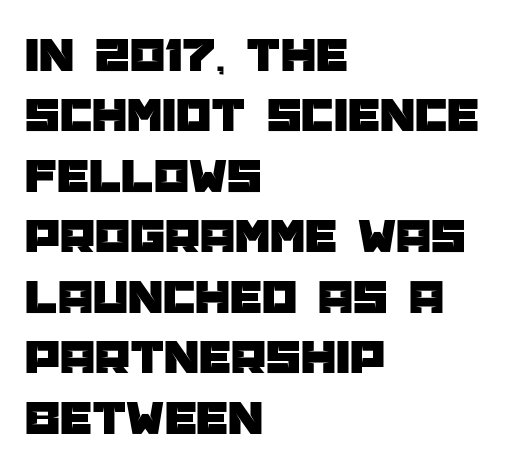
{"serif": "no", "italic": "no", "width": "normal", "stroke_contrast": "low", "x_height": "large", "monospaced": "no", "underline": "no", "align": "left", "line_spacing_ratio": 1.21, "letter_spacing": "normal", "letter_spacing_em": 0.0, "glyph_px": 50}
